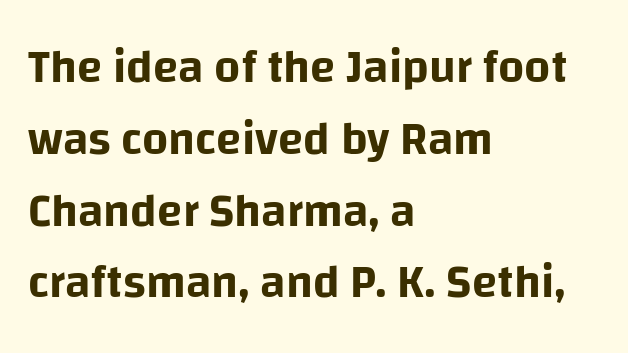
The image shows 46 px sans-serif type, upright; set left-aligned, normal line spacing (1.56x), normal letter spacing, not underlined; low stroke contrast and a large x-height.
